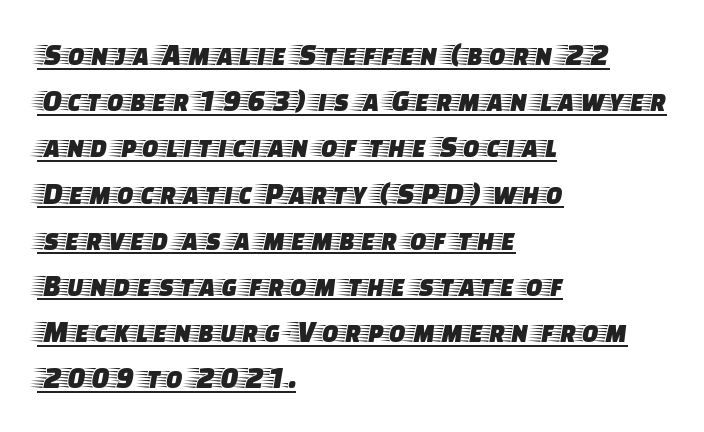
Q: Is the text italic (slanted)? A: Yes.
Q: Is the typeface a serif or a sans-serif typeface? A: Serif.
Q: Is the text underlined? A: Yes.
Q: How is the paragraph aligned? A: Left-aligned.
Q: Is the spacing between letters normal or unusually wide? A: Normal.
Q: Is the spacing between lines tight, normal or loose? A: Normal.
Q: Width (condensed, normal, or wide)? A: Wide.
Q: Stroke contrast? A: Low.
Q: x-height? A: Large.
Q: Monospaced? A: No.
